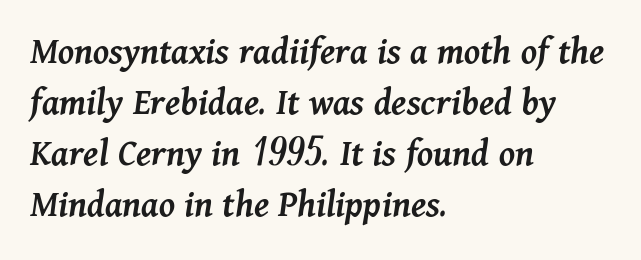
The image shows 39 px semibold type, italic (leaning right); set left-aligned, normal line spacing (1.31x), normal letter spacing, not underlined; medium stroke contrast and a medium x-height.
